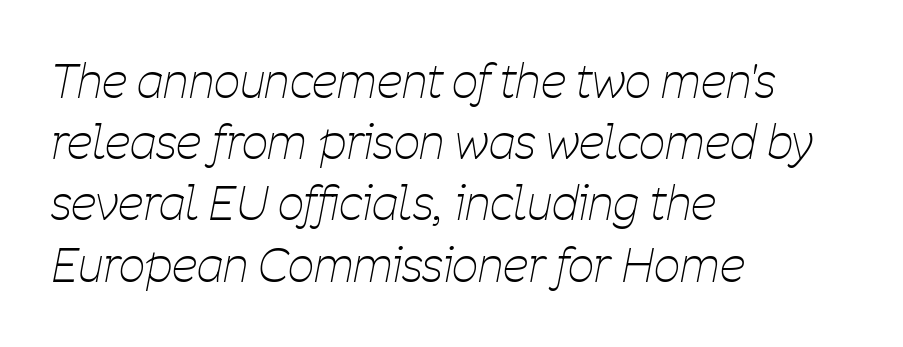
{"italic": "yes", "lean": "right", "slant_degrees": 11, "bold": "no", "weight": "thin", "width": "condensed", "stroke_contrast": "low", "x_height": "medium", "monospaced": "no", "underline": "no", "align": "left", "line_spacing": "normal", "line_spacing_ratio": 1.33, "letter_spacing": "normal", "letter_spacing_em": 0.0, "glyph_px": 46}
